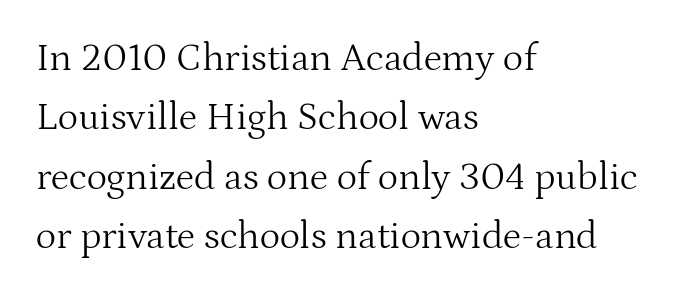
Q: Is the text bold? A: No.
Q: Is the text italic (slanted)? A: No, it is upright.
Q: Is the typeface a serif or a sans-serif typeface? A: Serif.
Q: Is the text underlined? A: No.
Q: How is the paragraph aligned? A: Left-aligned.
Q: Is the spacing between letters normal or unusually wide? A: Normal.
Q: Is the spacing between lines tight, normal or loose? A: Normal.
Q: Width (condensed, normal, or wide)? A: Normal.
Q: Stroke contrast? A: Medium.
Q: x-height? A: Medium.
Q: Monospaced? A: No.
